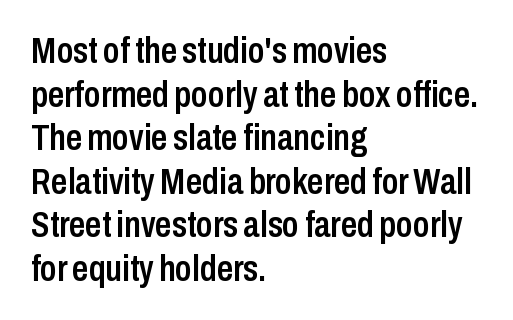
{"serif": "no", "italic": "no", "bold": "semi", "weight": "semibold", "width": "condensed", "stroke_contrast": "low", "x_height": "medium", "monospaced": "no", "underline": "no", "align": "left", "line_spacing_ratio": 1.21, "letter_spacing": "normal", "letter_spacing_em": 0.0, "glyph_px": 36}
